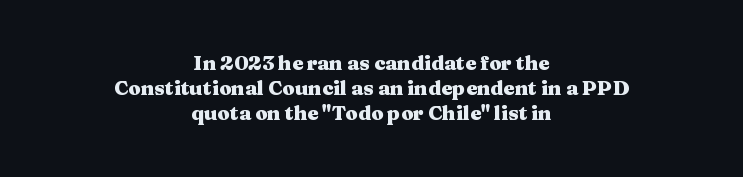
The image shows 20 px bold type, upright; set centered, normal line spacing (1.26x), normal letter spacing, not underlined.
